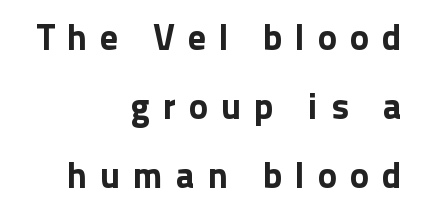
Notice the wide empty band between every row — that's loose leading. Check under the words: just untouched page. The typography opts for an upright posture over an oblique one. Is the block centered? No — it sits flush against the right margin. The typeface chosen for these lines omits serifs.
